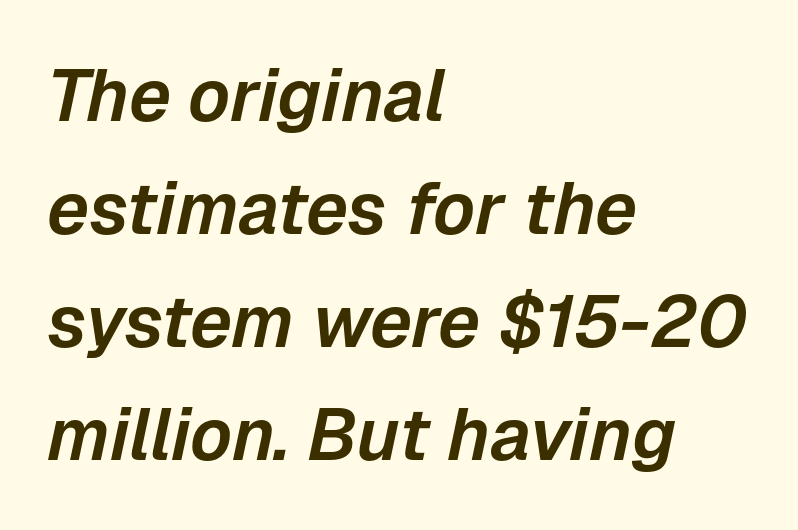
Q: Is the text italic (slanted)? A: Yes, it leans right by about 12 degrees.
Q: Is the text underlined? A: No.
Q: How is the paragraph aligned? A: Left-aligned.
Q: Is the spacing between letters normal or unusually wide? A: Normal.
Q: Is the spacing between lines tight, normal or loose? A: Normal.
Q: Width (condensed, normal, or wide)? A: Normal.
Q: Stroke contrast? A: Low.
Q: x-height? A: Medium.
Q: Monospaced? A: No.
